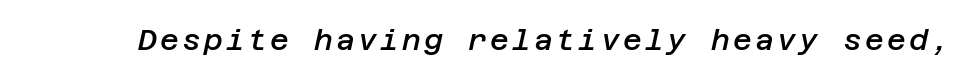
Each glyph is drawn with semibold strokes, heavier than normal yet not fully bold. Italic? Definitely — the glyphs are oblique. A clean baseline with only descenders dipping below it.
